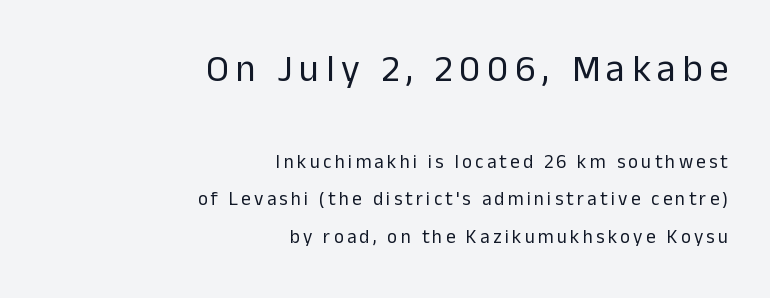
{"serif": "no", "italic": "no", "bold": "no", "weight": "regular", "width": "normal", "stroke_contrast": "low", "x_height": "medium", "monospaced": "no", "underline": "no", "align": "right", "line_spacing": "loose", "line_spacing_ratio": 1.98, "larger_block": "first", "size_ratio": 2.0, "glyph_px": 38}
